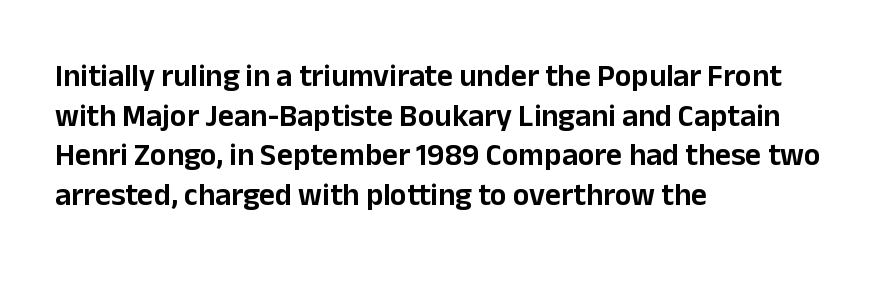
The space beneath each line is pristine and unruled. Tracking here is standard; glyphs follow each other at the usual distance. Each new line begins a customary step beneath the previous one. Do the characters align in a grid? No, the font is proportional. Rendered with straight, roman letterforms. This sample is left-justified, so line endings fall wherever the words run out.
